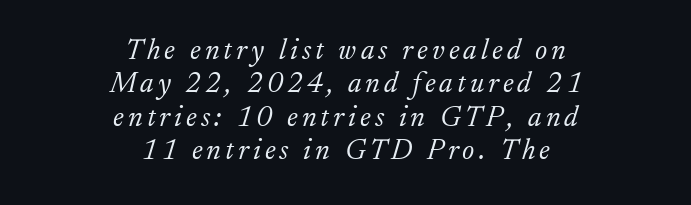
{"serif": "yes", "italic": "yes", "lean": "right", "slant_degrees": 17, "bold": "no", "weight": "light", "width": "normal", "stroke_contrast": "low", "x_height": "small", "monospaced": "no", "underline": "no", "align": "center", "line_spacing": "tight", "line_spacing_ratio": 1.15, "glyph_px": 29}
